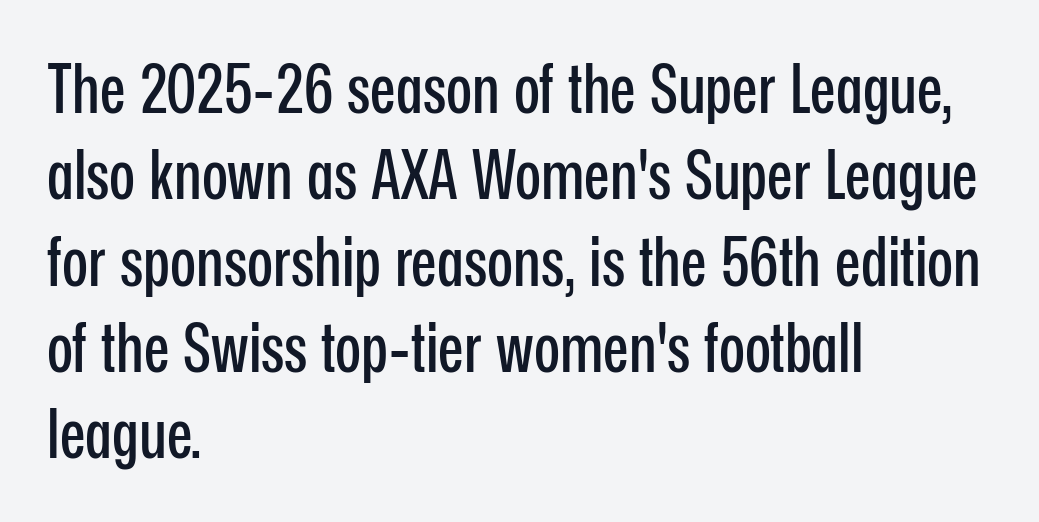
{"serif": "no", "italic": "no", "width": "condensed", "stroke_contrast": "low", "x_height": "medium", "monospaced": "no", "underline": "no", "align": "left", "line_spacing": "normal", "line_spacing_ratio": 1.27, "letter_spacing": "normal", "letter_spacing_em": 0.0, "glyph_px": 68}
